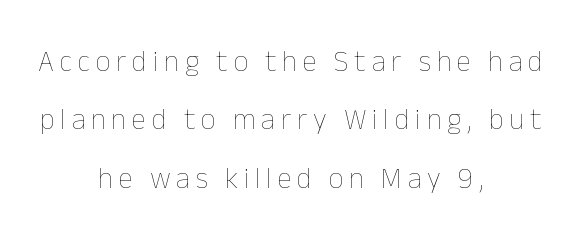
The image shows 29 px thin type, upright; set centered, loose line spacing (2.01x), unusually wide letter spacing (+0.2 em), not underlined; low stroke contrast and a medium x-height.
